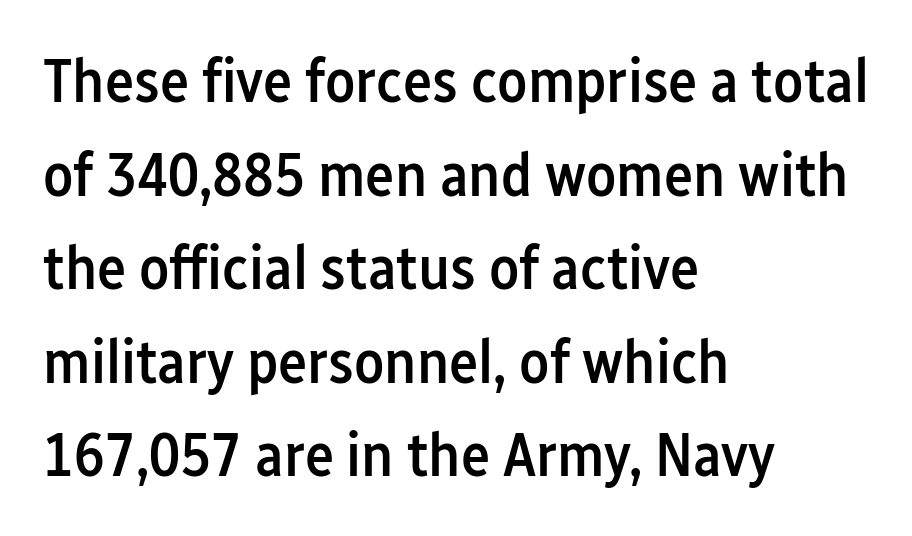
In CSS terms this would be text-align: left. Honestly, the letter spacing is just normal — you wouldn't notice it. This rendering employs a face without finishing strokes, i.e., a sans-serif. On the weight axis this lands at semibold, roughly 600. Descender tails drop into unmarked territory.
